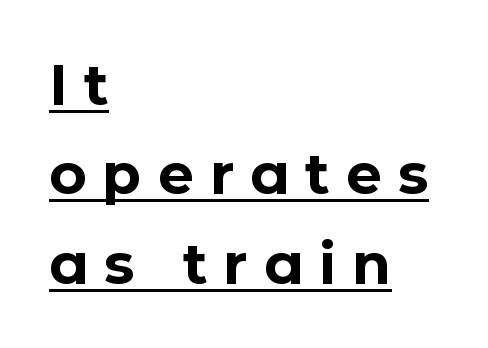
Style check: upright. The string is rendered with underlining switched on. Unlike a traditional serif, this face leaves its strokes unadorned. In terms of leading, this rendering sits right in the middle.
